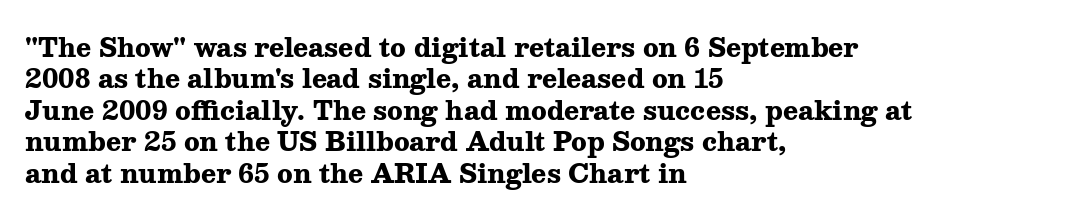
The image shows 25 px bold type, upright; set left-aligned, normal line spacing (1.26x), normal letter spacing, not underlined.
